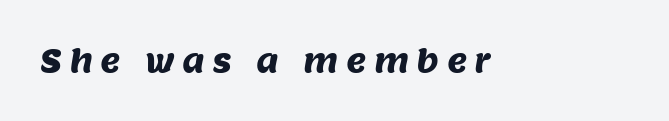
The image shows 31 px sans-serif type; set unusually wide letter spacing (+0.24 em), not underlined; medium stroke contrast and a large x-height.
